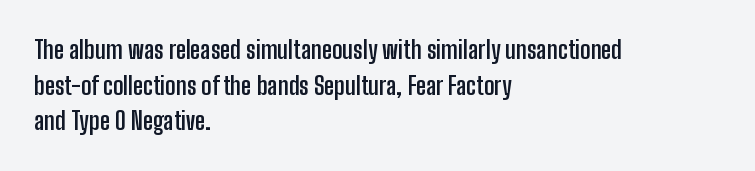
Q: Is the text bold? A: Yes.
Q: Is the text italic (slanted)? A: No, it is upright.
Q: Is the text underlined? A: No.
Q: How is the paragraph aligned? A: Left-aligned.
Q: Is the spacing between letters normal or unusually wide? A: Normal.
Q: Is the spacing between lines tight, normal or loose? A: Normal.
